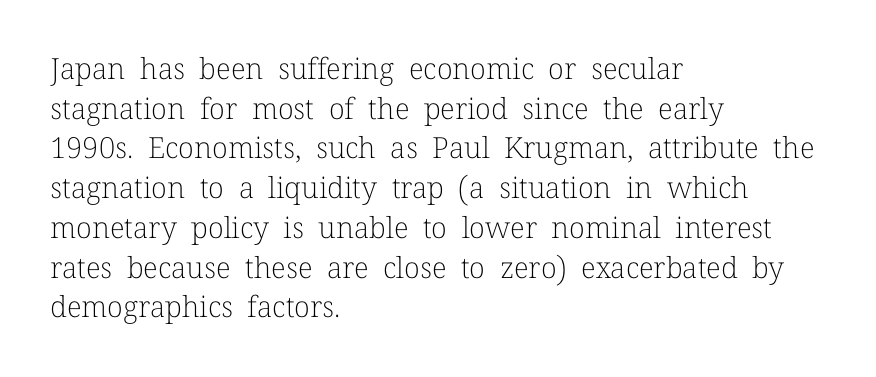
The tracking reads as untouched default to a designer's eye. Underline: absent. Casual observation: everything's shoved over to the left. Stroke thickness stays within the range of a standard reading face or lighter. Nope, not italic — everything's standing straight.
